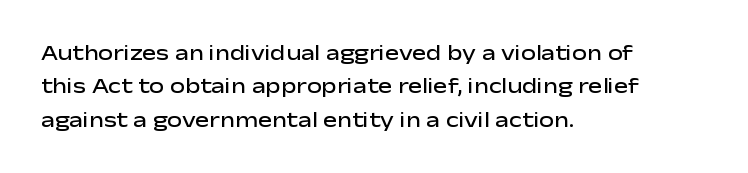
Typographic density is moderately raised because the face is semibold. Letter spacing: default. Vertically, the passage feels balanced, rows spaced as you'd expect. In terms of posture, this sample is upright. These lines stack with their left ends in a neat column.
